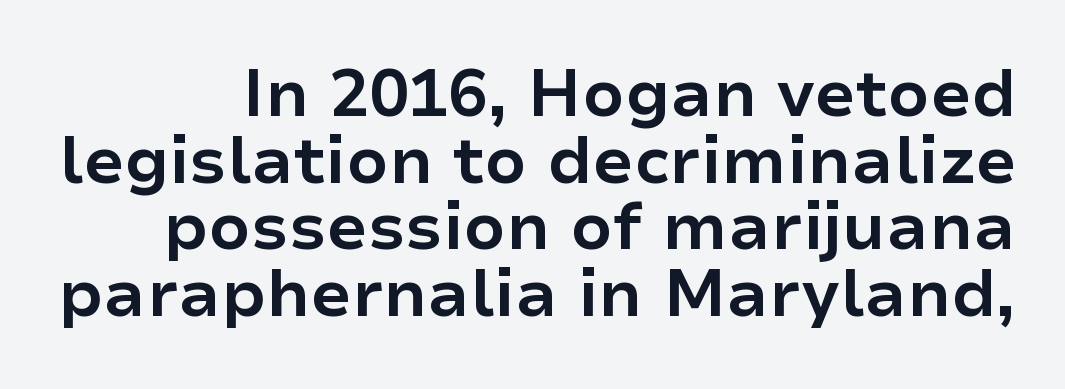
The image shows 66 px bold sans-serif type, upright; set tight line spacing (1.01x), normal letter spacing, not underlined; low stroke contrast and a medium x-height.
